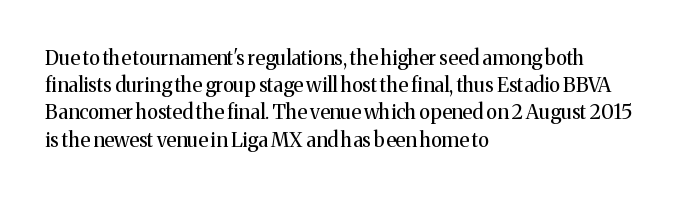
The text block is weighted toward the left margin, trailing off unevenly rightward. Summary of vertical rhythm: regular, with standard interline spacing. Spacing between characters is what you'd get straight out of the box. The letterforms sit at book weight or below.
